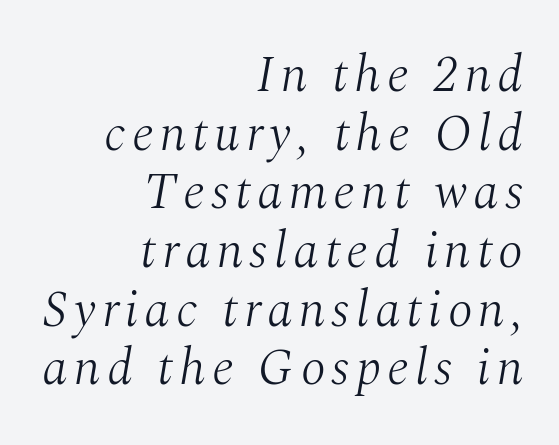
The image shows 51 px light serif type, italic (leaning right); set right-aligned, tight line spacing (1.15x), not underlined; medium stroke contrast and a medium x-height.
